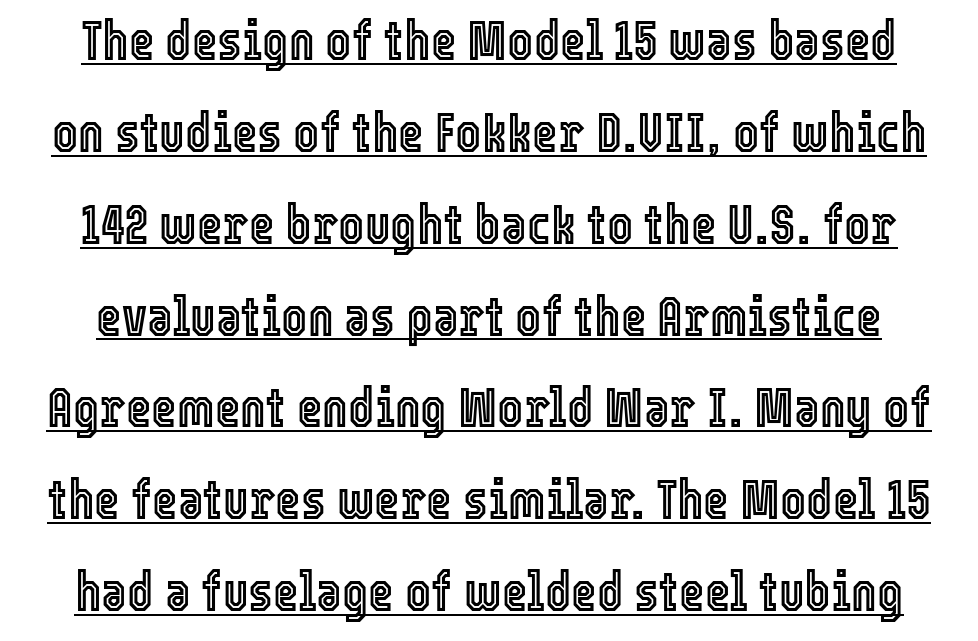
Q: Is the text italic (slanted)? A: No, it is upright.
Q: Is the text underlined? A: Yes.
Q: Is the spacing between letters normal or unusually wide? A: Normal.
Q: Is the spacing between lines tight, normal or loose? A: Normal.
Q: Width (condensed, normal, or wide)? A: Condensed.
Q: x-height? A: Medium.
Q: Monospaced? A: No.
